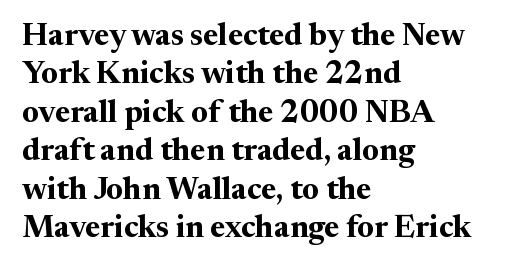
Q: Is the text bold? A: Yes.
Q: Is the text italic (slanted)? A: No, it is upright.
Q: Is the typeface a serif or a sans-serif typeface? A: Serif.
Q: Is the text underlined? A: No.
Q: How is the paragraph aligned? A: Left-aligned.
Q: Is the spacing between letters normal or unusually wide? A: Normal.
Q: Width (condensed, normal, or wide)? A: Normal.
Q: Stroke contrast? A: Medium.
Q: x-height? A: Medium.
Q: Monospaced? A: No.
